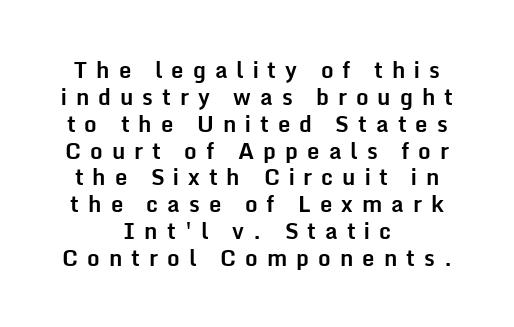
The image shows 22 px bold type, upright; set centered, line spacing 1.22x, unusually wide letter spacing (+0.41 em), not underlined.
